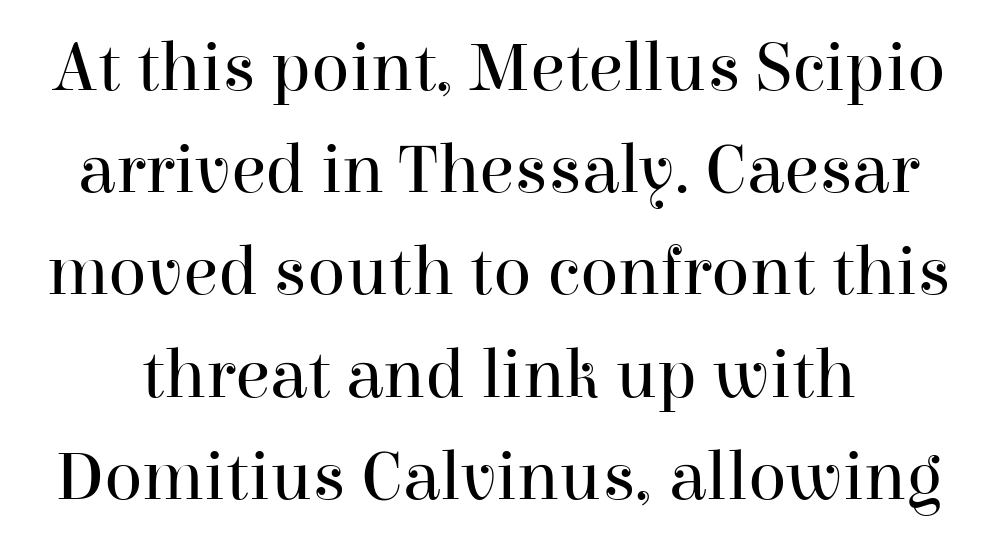
The image shows 71 px regular-weight serif type, upright; set normal line spacing (1.44x), normal letter spacing, not underlined; high stroke contrast and a medium x-height.
